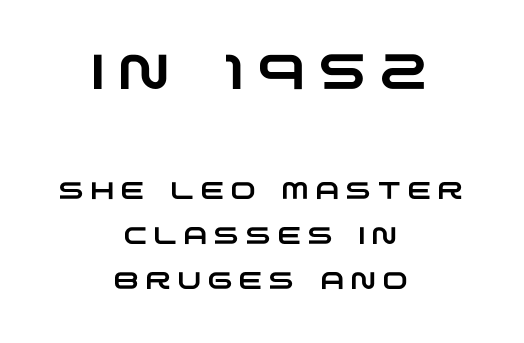
Q: Is the typeface a serif or a sans-serif typeface? A: Sans-serif.
Q: Is the text underlined? A: No.
Q: How is the paragraph aligned? A: Centered.
Q: Is the spacing between letters normal or unusually wide? A: Unusually wide.
Q: Which block of text is set in a larger size, the first (top) or the second (bottom)? A: The first (top) one.
Q: Width (condensed, normal, or wide)? A: Wide.
Q: Stroke contrast? A: Low.
Q: x-height? A: Large.
Q: Monospaced? A: No.
